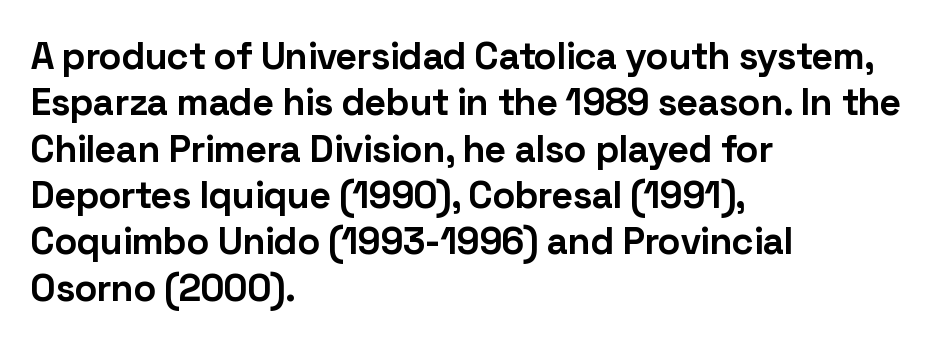
The image shows 38 px bold sans-serif type, upright; set left-aligned, line spacing 1.22x, normal letter spacing, not underlined; low stroke contrast and a medium x-height.
